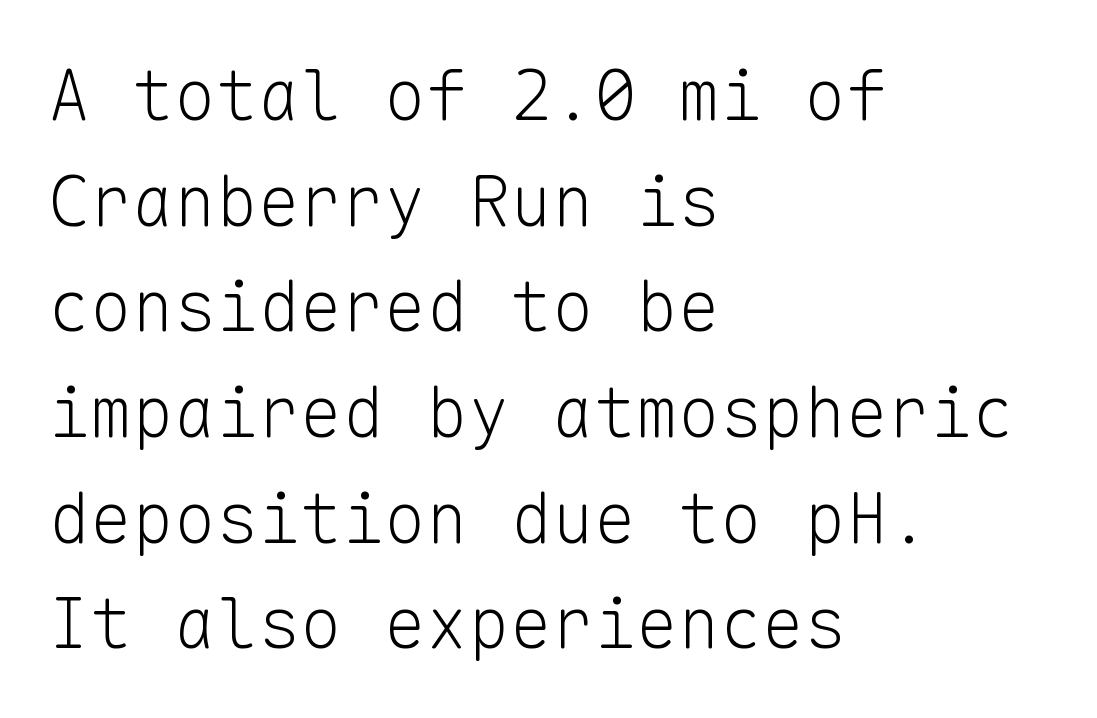
The letters look calm and open, with moderate or lighter stems. Underline: absent. A typesetter would call this monospace, since all characters share one set width. Typeset ragged right — the left edge is the straight one. Italic? Not at all — the glyphs are vertical. What stands out about the letter spacing? Nothing — it is the standard amount.
